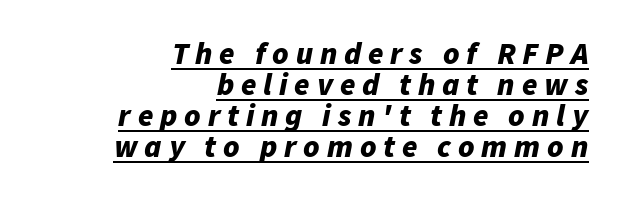
{"italic": "yes", "lean": "right", "slant_degrees": 11, "bold": "yes", "weight": "bold", "width": "normal", "stroke_contrast": "low", "x_height": "medium", "monospaced": "no", "underline": "yes", "align": "right", "line_spacing": "tight", "line_spacing_ratio": 1.0, "letter_spacing": "wide", "letter_spacing_em": 0.22, "glyph_px": 31}
